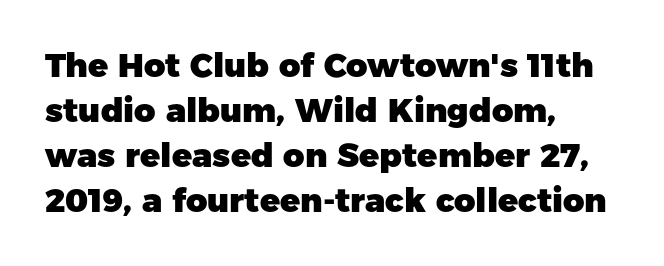
The image shows 33 px heavy sans-serif type, upright; set left-aligned, normal line spacing (1.36x), normal letter spacing, not underlined; low stroke contrast and a medium x-height.
